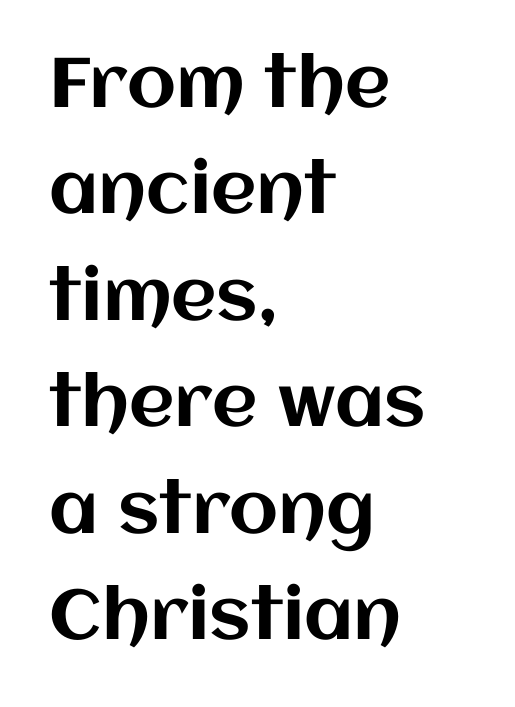
The image shows 70 px text type, upright; set left-aligned, normal line spacing (1.52x), normal letter spacing, not underlined; medium stroke contrast and a large x-height.
